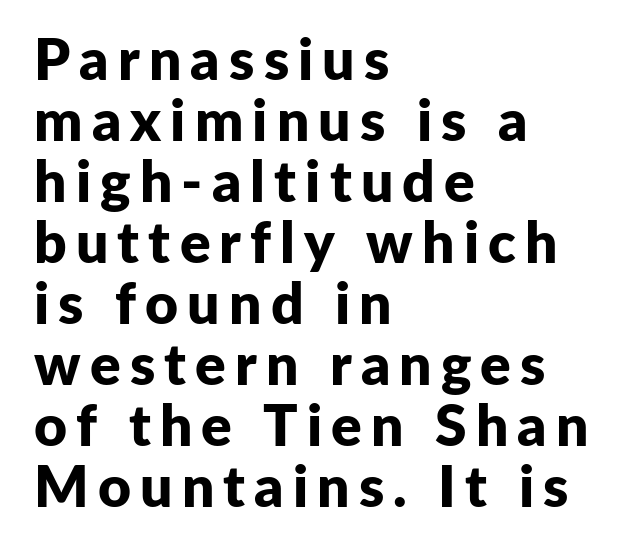
The image shows 57 px bold sans-serif type, upright; set left-aligned, tight line spacing (1.07x), not underlined; low stroke contrast and a medium x-height.
